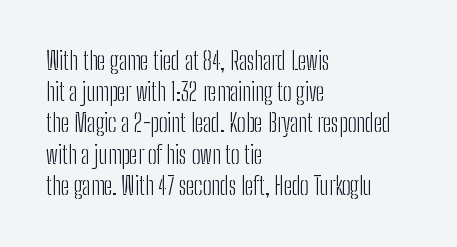
The image shows 24 px text type, upright; set left-aligned, normal line spacing (1.3x), normal letter spacing, not underlined.
